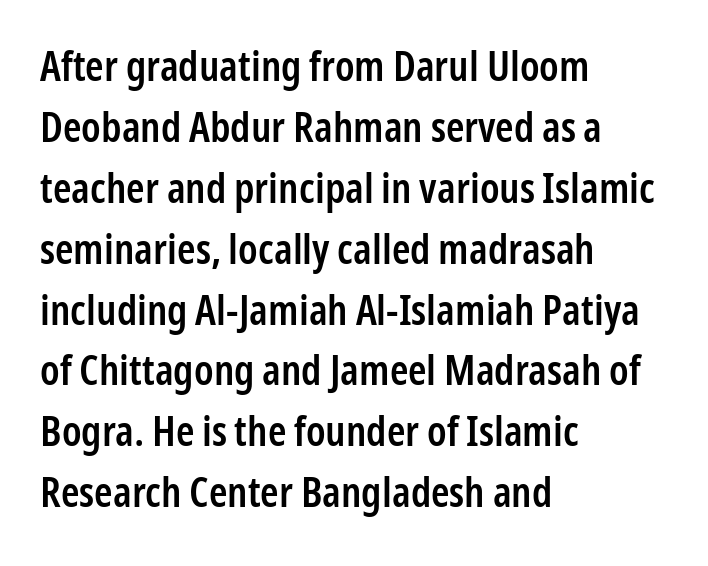
{"serif": "no", "italic": "no", "bold": "semi", "weight": "semibold", "width": "condensed", "stroke_contrast": "low", "x_height": "medium", "monospaced": "no", "underline": "no", "align": "left", "line_spacing": "normal", "line_spacing_ratio": 1.45, "letter_spacing": "normal", "letter_spacing_em": 0.0, "glyph_px": 42}
